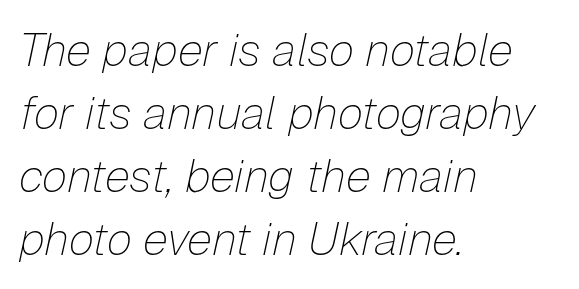
Q: Is the text bold? A: No.
Q: Is the text italic (slanted)? A: Yes, it leans right by about 12 degrees.
Q: Is the text underlined? A: No.
Q: How is the paragraph aligned? A: Left-aligned.
Q: Is the spacing between letters normal or unusually wide? A: Normal.
Q: Is the spacing between lines tight, normal or loose? A: Normal.
Q: Width (condensed, normal, or wide)? A: Normal.
Q: Stroke contrast? A: Low.
Q: x-height? A: Medium.
Q: Monospaced? A: No.
